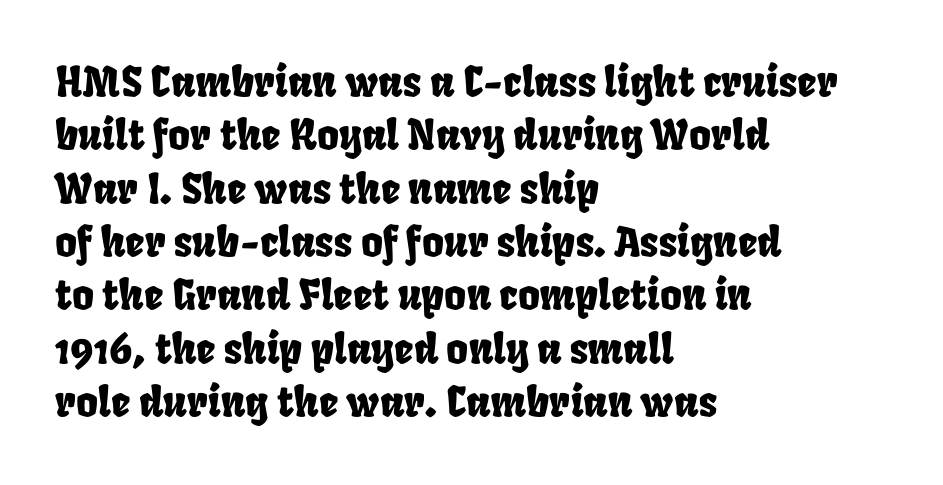
{"width": "condensed", "stroke_contrast": "low", "x_height": "large", "monospaced": "no", "underline": "no", "align": "left", "line_spacing": "normal", "line_spacing_ratio": 1.27, "letter_spacing": "normal", "letter_spacing_em": 0.0, "glyph_px": 42}
